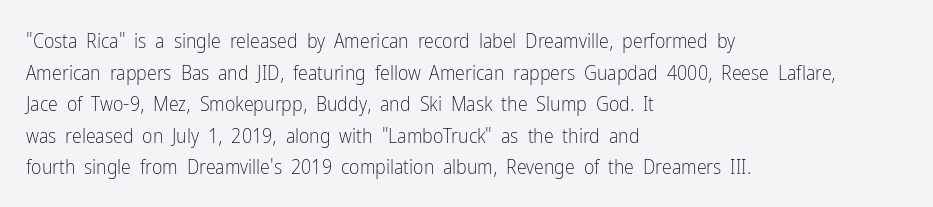
The image shows 20 px text type, upright; set left-aligned, normal line spacing (1.58x), normal letter spacing, not underlined.
